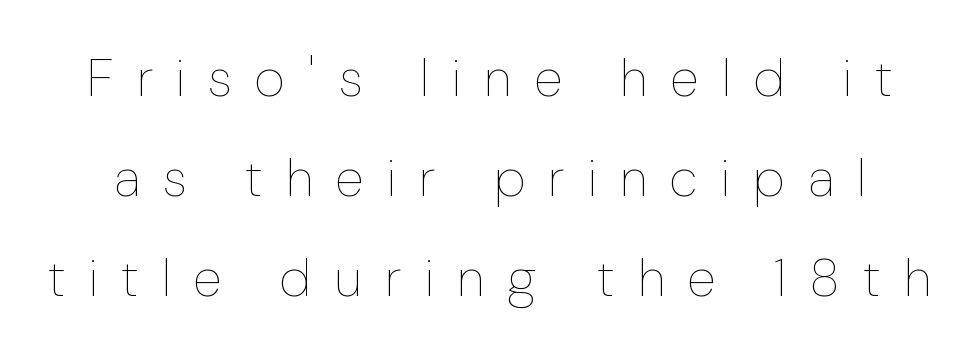
The image shows 53 px thin, condensed type, upright; set line spacing 1.89x, unusually wide letter spacing (+0.45 em), not underlined; low stroke contrast and a medium x-height.
